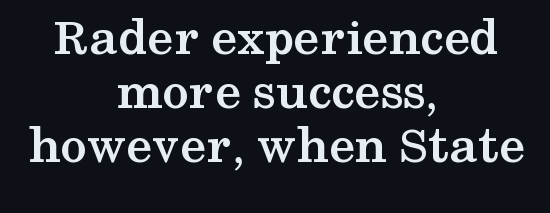
Both edges are ragged and mirror each other, which tells us the setting is centered. Looks like regular typesetting: each glyph gets only the width it needs. Strokes here are thick enough to call this a true bold. Very little white space separates one row of letters from the next. Posture: upright roman.
